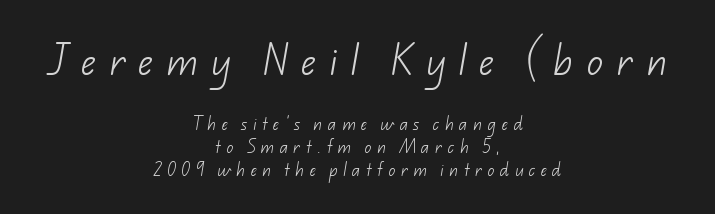
The image shows 33 px light sans-serif type; set centered, normal line spacing (1.63x), unusually wide letter spacing (+0.39 em), not underlined; the first (top) block is 2.36x larger; low stroke contrast and a small x-height.
